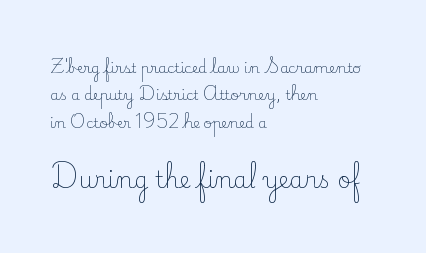
Q: Is the text bold? A: No.
Q: Is the text italic (slanted)? A: No, it is upright.
Q: Is the text underlined? A: No.
Q: How is the paragraph aligned? A: Left-aligned.
Q: Is the spacing between letters normal or unusually wide? A: Normal.
Q: Is the spacing between lines tight, normal or loose? A: Loose.
Q: Which block of text is set in a larger size, the first (top) or the second (bottom)? A: The second (bottom) one.
